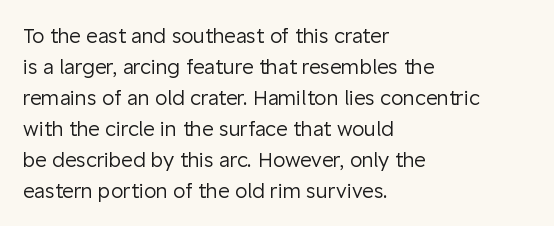
Q: Is the text bold? A: No.
Q: Is the text italic (slanted)? A: No, it is upright.
Q: Is the text underlined? A: No.
Q: How is the paragraph aligned? A: Left-aligned.
Q: Is the spacing between letters normal or unusually wide? A: Normal.
Q: Is the spacing between lines tight, normal or loose? A: Normal.
